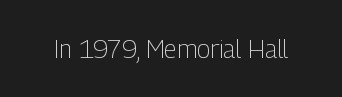
The rendering keeps characters at their native spacing. The font sits on the lighter half of the weight spectrum, regular included. Quick note: underline off. Is there any slant? The stems are plumb.
